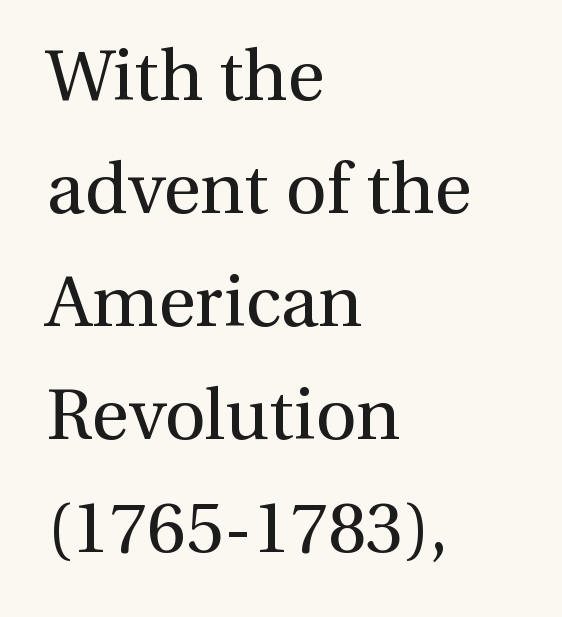
{"serif": "yes", "italic": "no", "bold": "no", "weight": "regular", "width": "normal", "stroke_contrast": "medium", "x_height": "medium", "monospaced": "no", "underline": "no", "align": "left", "line_spacing": "normal", "line_spacing_ratio": 1.57, "letter_spacing": "normal", "letter_spacing_em": 0.0, "glyph_px": 72}
